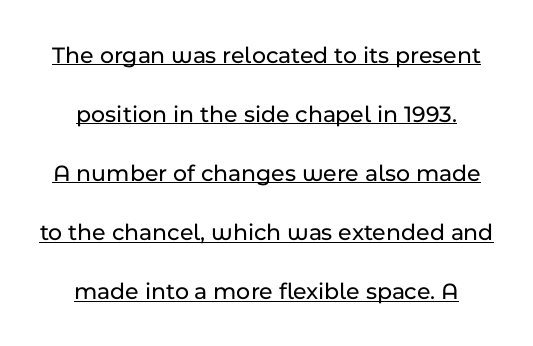
Q: Is the text italic (slanted)? A: No, it is upright.
Q: Is the text underlined? A: Yes.
Q: How is the paragraph aligned? A: Centered.
Q: Is the spacing between letters normal or unusually wide? A: Normal.
Q: Is the spacing between lines tight, normal or loose? A: Loose.
